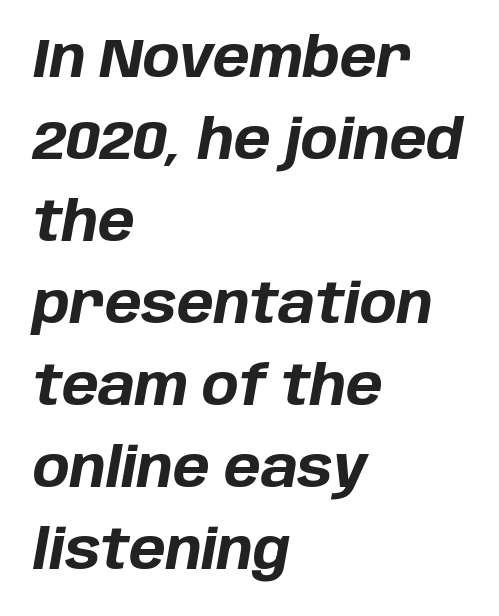
{"italic": "yes", "lean": "right", "slant_degrees": 10, "bold": "yes", "weight": "bold", "width": "normal", "stroke_contrast": "low", "x_height": "large", "monospaced": "no", "underline": "no", "align": "left", "line_spacing": "normal", "line_spacing_ratio": 1.49, "letter_spacing": "normal", "letter_spacing_em": 0.0, "glyph_px": 55}
